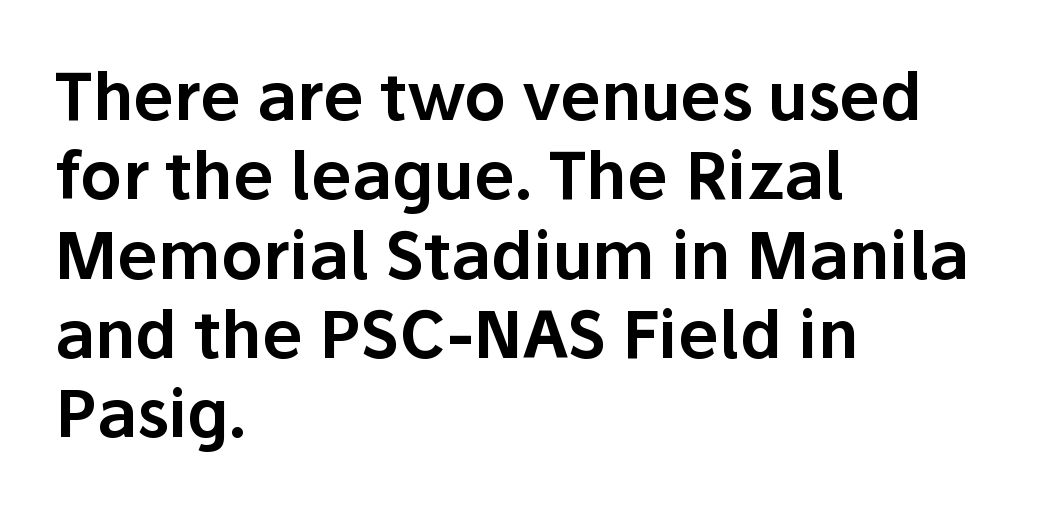
Q: Is the text italic (slanted)? A: No, it is upright.
Q: Is the typeface a serif or a sans-serif typeface? A: Sans-serif.
Q: Is the text underlined? A: No.
Q: How is the paragraph aligned? A: Left-aligned.
Q: Is the spacing between letters normal or unusually wide? A: Normal.
Q: Width (condensed, normal, or wide)? A: Normal.
Q: Stroke contrast? A: Low.
Q: x-height? A: Medium.
Q: Monospaced? A: No.
